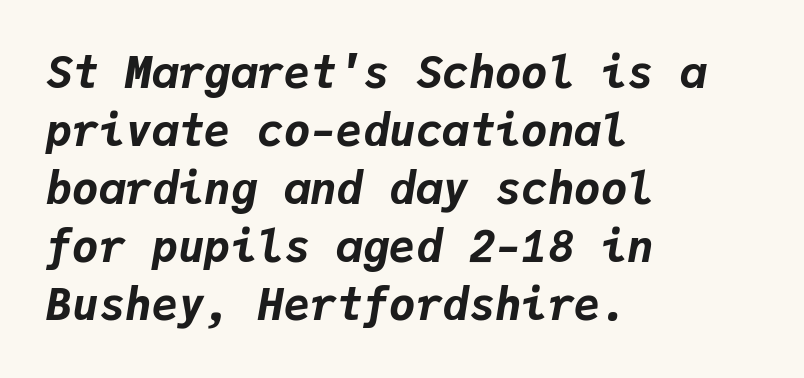
{"italic": "yes", "lean": "right", "slant_degrees": 9, "bold": "yes", "weight": "bold", "width": "normal", "stroke_contrast": "low", "x_height": "medium", "monospaced": "yes", "underline": "no", "align": "left", "line_spacing": "normal", "line_spacing_ratio": 1.32, "letter_spacing": "normal", "letter_spacing_em": 0.0, "glyph_px": 44}
